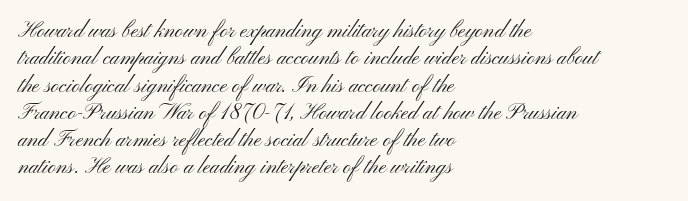
{"bold": "no", "underline": "no", "align": "left", "line_spacing_ratio": 1.24, "letter_spacing": "normal", "letter_spacing_em": 0.0, "glyph_px": 22}
